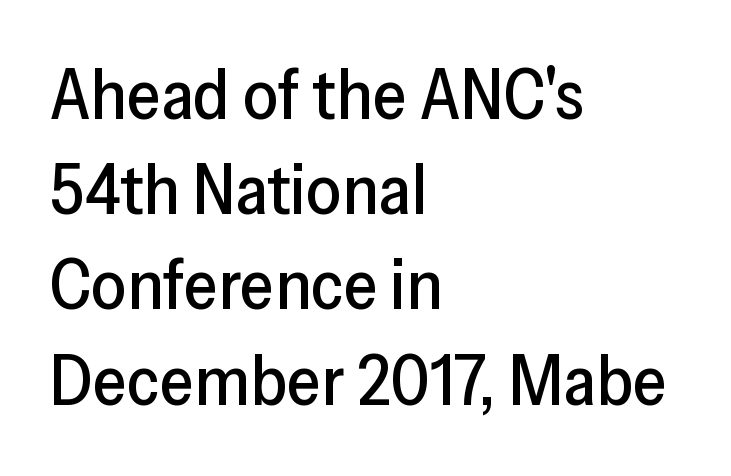
The rag falls on the right side of this text block. Quick note: underline off. The axis of the letterforms is exactly vertical. A typesetter would label this face a sans. A typesetter would call this proportional, since set widths differ per character. Reading down the column, the eye jumps a familiar distance to each next line.
